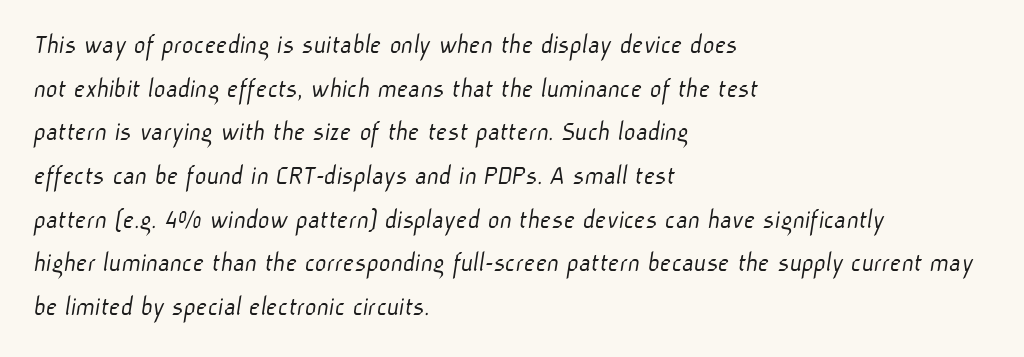
Q: Is the text bold? A: No.
Q: Is the typeface a serif or a sans-serif typeface? A: Sans-serif.
Q: Is the text underlined? A: No.
Q: How is the paragraph aligned? A: Left-aligned.
Q: Is the spacing between letters normal or unusually wide? A: Normal.
Q: Is the spacing between lines tight, normal or loose? A: Normal.
Q: Width (condensed, normal, or wide)? A: Normal.
Q: Stroke contrast? A: Low.
Q: x-height? A: Medium.
Q: Monospaced? A: No.
